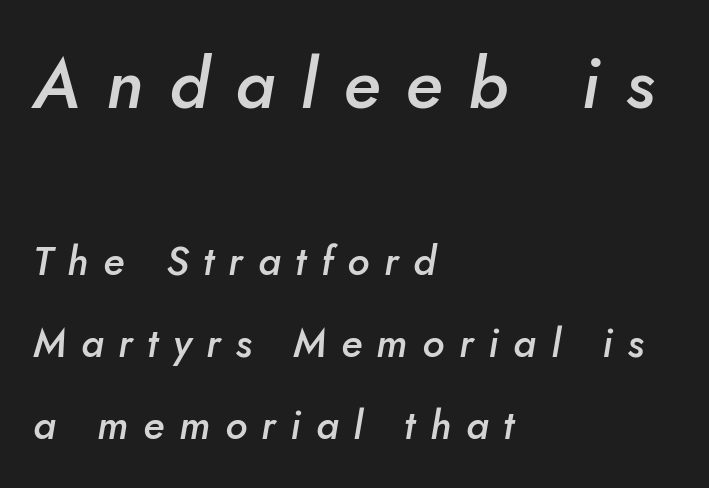
Q: Is the text bold? A: Semi-bold.
Q: Is the text italic (slanted)? A: Yes, it leans right by about 10 degrees.
Q: Is the text underlined? A: No.
Q: How is the paragraph aligned? A: Left-aligned.
Q: Is the spacing between letters normal or unusually wide? A: Unusually wide.
Q: Is the spacing between lines tight, normal or loose? A: Loose.
Q: Which block of text is set in a larger size, the first (top) or the second (bottom)? A: The first (top) one.
Q: Width (condensed, normal, or wide)? A: Normal.
Q: Stroke contrast? A: Low.
Q: x-height? A: Small.
Q: Monospaced? A: No.
